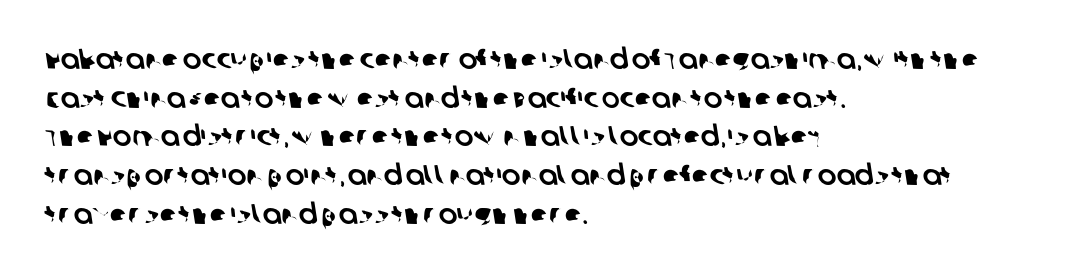
The image shows 28 px sans-serif type; set left-aligned, normal line spacing (1.38x), normal letter spacing, not underlined; low stroke contrast and a large x-height.
